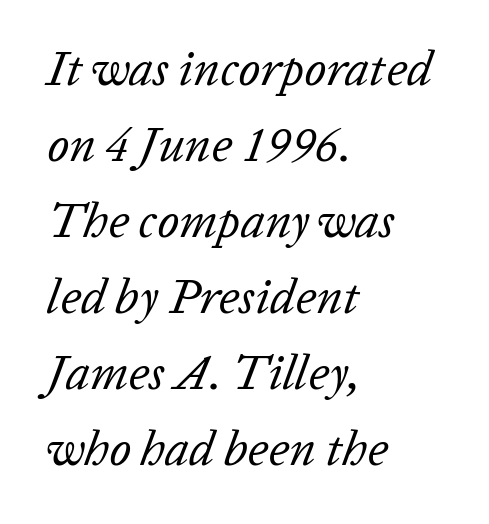
{"italic": "yes", "lean": "right", "slant_degrees": 20, "bold": "no", "weight": "regular", "width": "normal", "stroke_contrast": "low", "x_height": "medium", "monospaced": "no", "underline": "no", "align": "left", "line_spacing": "normal", "line_spacing_ratio": 1.55, "letter_spacing": "normal", "letter_spacing_em": 0.0, "glyph_px": 49}
